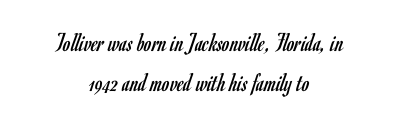
{"bold": "no", "underline": "no", "align": "center", "line_spacing": "normal", "line_spacing_ratio": 1.47, "letter_spacing": "normal", "letter_spacing_em": 0.0, "glyph_px": 27}
